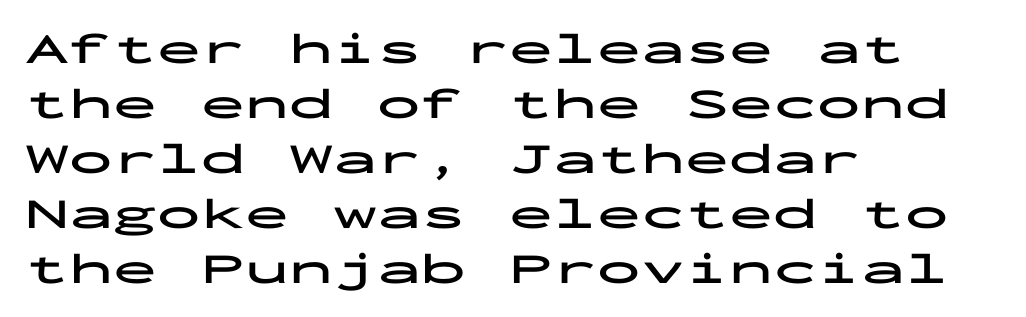
The image shows 44 px bold, wide sans-serif type, upright, monospaced; set left-aligned, normal line spacing (1.25x), normal letter spacing, not underlined; low stroke contrast and a medium x-height.
